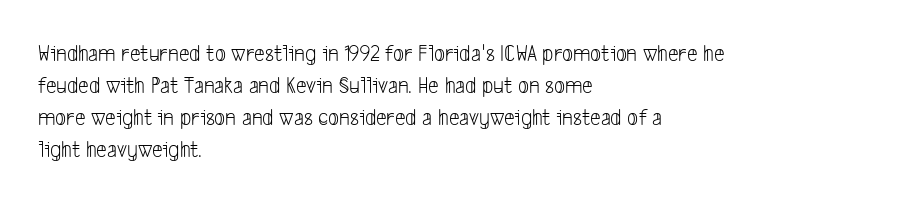
{"bold": "no", "underline": "no", "align": "left", "line_spacing": "normal", "line_spacing_ratio": 1.34, "letter_spacing": "normal", "letter_spacing_em": 0.0, "glyph_px": 24}
